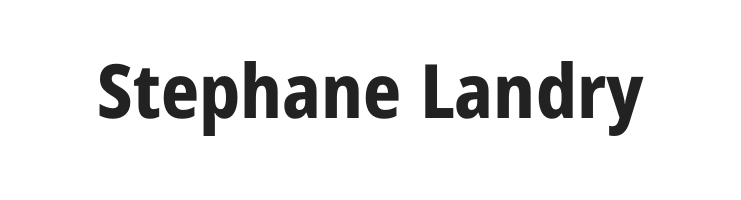
Ascenders rise straight up at ninety degrees. Has an underline been added? It has not. Is this a fixed-width face? No — the glyphs have proportional, varying widths. No extra tracking has been applied to these lines. Font category for this specimen: sans-serif.
